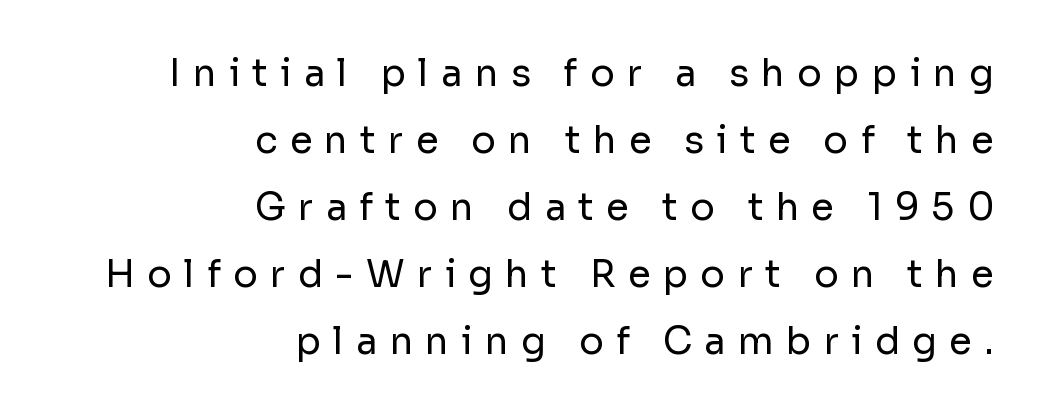
Q: Is the text bold? A: No.
Q: Is the text italic (slanted)? A: No, it is upright.
Q: Is the typeface a serif or a sans-serif typeface? A: Sans-serif.
Q: Is the text underlined? A: No.
Q: How is the paragraph aligned? A: Right-aligned.
Q: Is the spacing between letters normal or unusually wide? A: Unusually wide.
Q: Width (condensed, normal, or wide)? A: Normal.
Q: Stroke contrast? A: Low.
Q: x-height? A: Medium.
Q: Monospaced? A: No.
